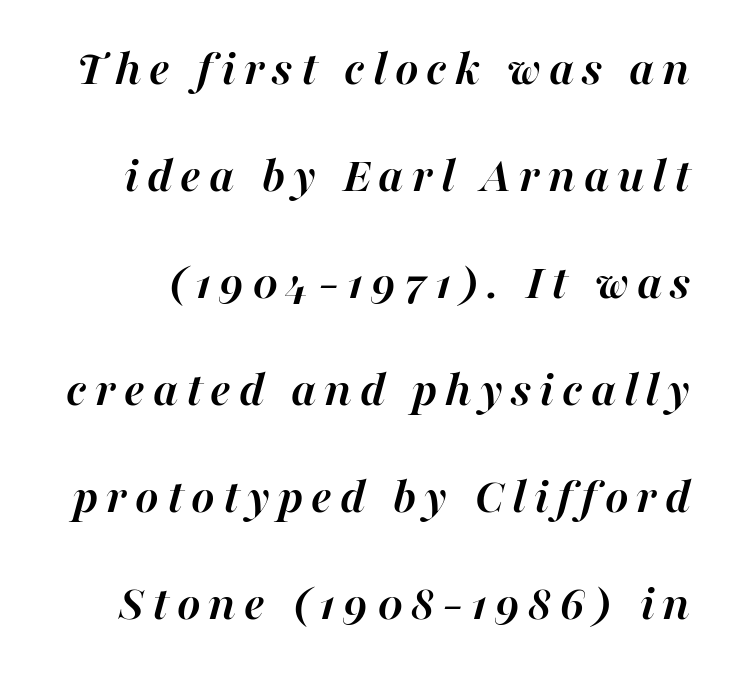
Q: Is the text bold? A: Yes.
Q: Is the text italic (slanted)? A: Yes, it leans right by about 16 degrees.
Q: Is the text underlined? A: No.
Q: Is the spacing between lines tight, normal or loose? A: Loose.
Q: Width (condensed, normal, or wide)? A: Normal.
Q: Stroke contrast? A: High.
Q: x-height? A: Medium.
Q: Monospaced? A: No.
